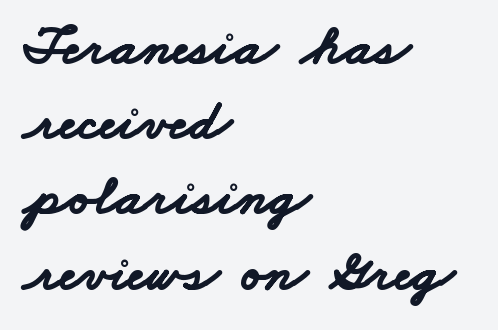
The rendering uses a bold face; every stroke is thick and dark. Reading down the block, your eye returns to a fixed left position each line. Interline gaps are of average width in this sample. Do the characters align in a grid? No, the font is proportional. Unlike a traditional serif, this face leaves its strokes unadorned. Anything drawn beneath the words? Only blank space.
